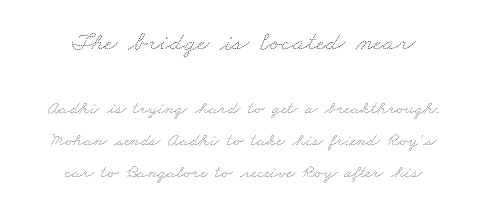
Q: Is the text bold? A: No.
Q: Is the text underlined? A: No.
Q: How is the paragraph aligned? A: Centered.
Q: Is the spacing between letters normal or unusually wide? A: Normal.
Q: Which block of text is set in a larger size, the first (top) or the second (bottom)? A: The first (top) one.
